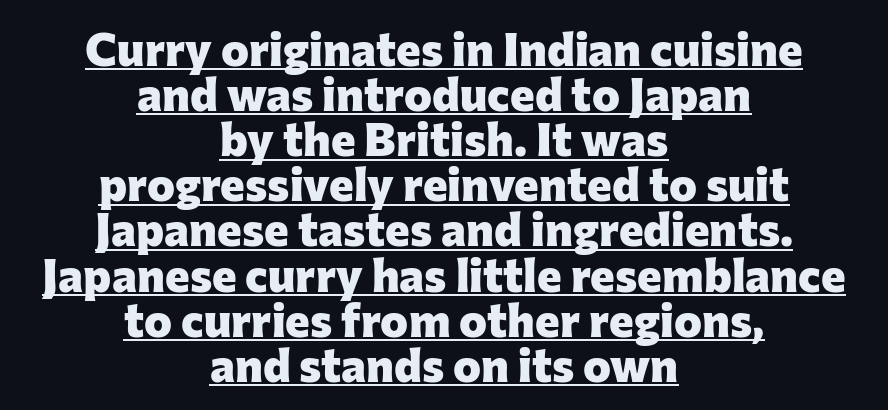
As a designer I'd log this as weight 700, bold. This rendering features underlined lettering. What's the leading like? Squeezed, with rows nearly overlapping. Honestly, the letter spacing is just normal — you wouldn't notice it. Each letter's strokes conclude bluntly, with no projecting serifs. You could not count columns in this text — the font is proportionally spaced.
